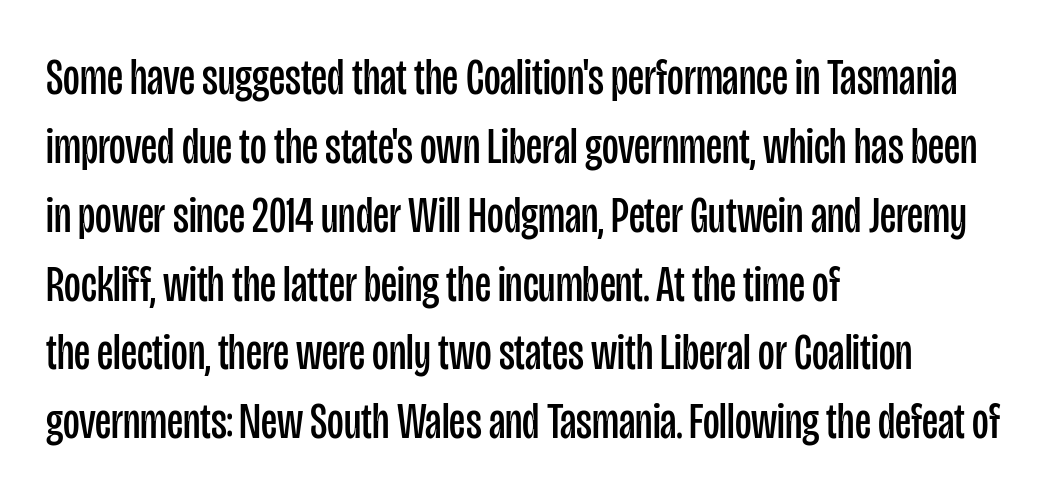
Q: Is the text bold? A: No.
Q: Is the text italic (slanted)? A: No, it is upright.
Q: Is the typeface a serif or a sans-serif typeface? A: Sans-serif.
Q: Is the text underlined? A: No.
Q: How is the paragraph aligned? A: Left-aligned.
Q: Is the spacing between letters normal or unusually wide? A: Normal.
Q: Is the spacing between lines tight, normal or loose? A: Normal.
Q: Width (condensed, normal, or wide)? A: Condensed.
Q: Stroke contrast? A: Low.
Q: x-height? A: Large.
Q: Monospaced? A: No.
